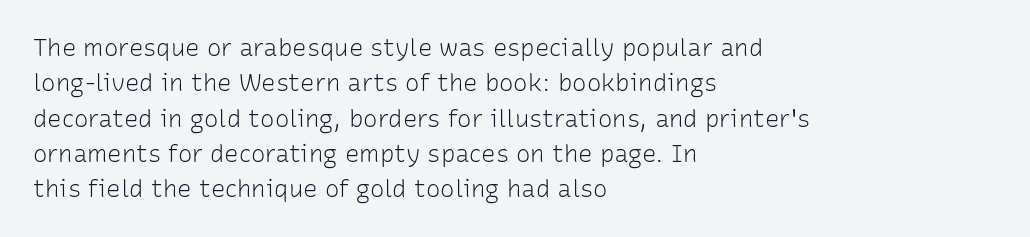
The image shows 24 px text type, upright; set left-aligned, normal line spacing (1.47x), normal letter spacing, not underlined.
